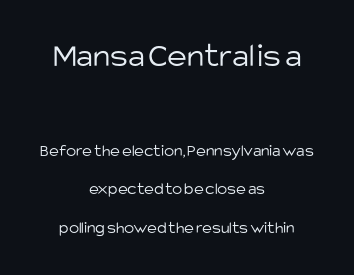
Q: Is the text bold? A: No.
Q: Is the text italic (slanted)? A: No, it is upright.
Q: Is the typeface a serif or a sans-serif typeface? A: Sans-serif.
Q: Is the text underlined? A: No.
Q: How is the paragraph aligned? A: Centered.
Q: Is the spacing between letters normal or unusually wide? A: Normal.
Q: Is the spacing between lines tight, normal or loose? A: Loose.
Q: Which block of text is set in a larger size, the first (top) or the second (bottom)? A: The first (top) one.
Q: Width (condensed, normal, or wide)? A: Normal.
Q: Stroke contrast? A: Low.
Q: x-height? A: Large.
Q: Monospaced? A: No.
